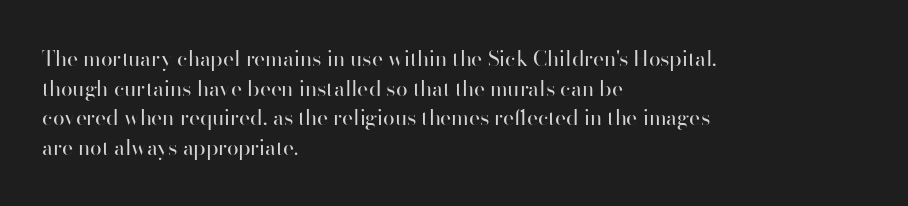
Q: Is the text bold? A: No.
Q: Is the text italic (slanted)? A: No, it is upright.
Q: Is the text underlined? A: No.
Q: How is the paragraph aligned? A: Left-aligned.
Q: Is the spacing between letters normal or unusually wide? A: Normal.
Q: Is the spacing between lines tight, normal or loose? A: Normal.
